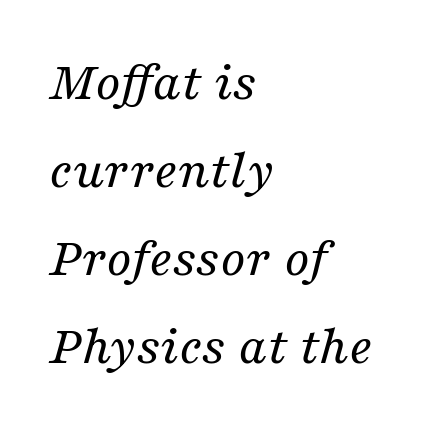
You could not count columns in this text — the font is proportionally spaced. Only glyphs here, with clear space below each row. Typeset ragged right — the left edge is the straight one. Weight class: somewhere from thin through regular. These lines were composed using italics.
